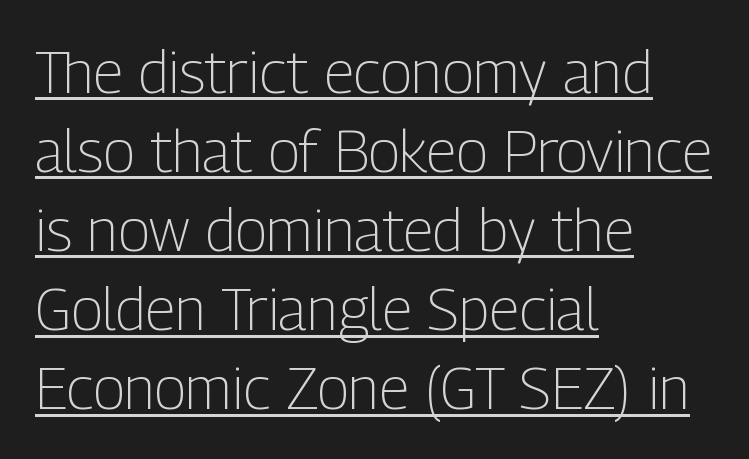
The rendering keeps characters at their native spacing. Reading down the block, your eye returns to a fixed left position each line. The specimen reads as upright at a glance. Classification — sans serif. Quick note: interline space is typical.
